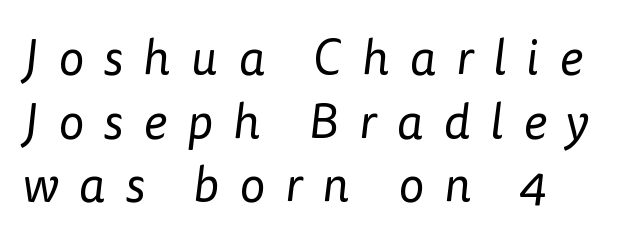
Q: Is the text bold? A: No.
Q: Is the typeface a serif or a sans-serif typeface? A: Sans-serif.
Q: Is the text underlined? A: No.
Q: How is the paragraph aligned? A: Left-aligned.
Q: Is the spacing between letters normal or unusually wide? A: Unusually wide.
Q: Is the spacing between lines tight, normal or loose? A: Normal.
Q: Width (condensed, normal, or wide)? A: Normal.
Q: Stroke contrast? A: Low.
Q: x-height? A: Medium.
Q: Monospaced? A: No.
